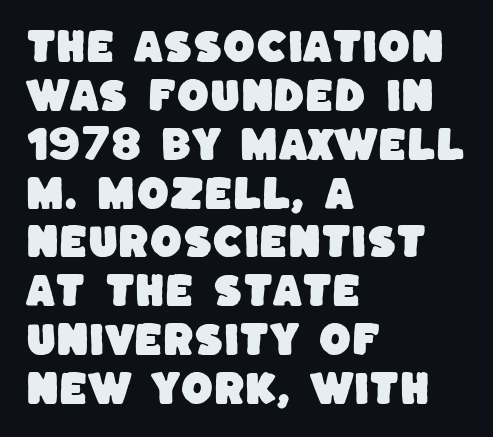
The image shows 37 px sans-serif type; set left-aligned, normal line spacing (1.32x), normal letter spacing, not underlined; low stroke contrast and a large x-height.
